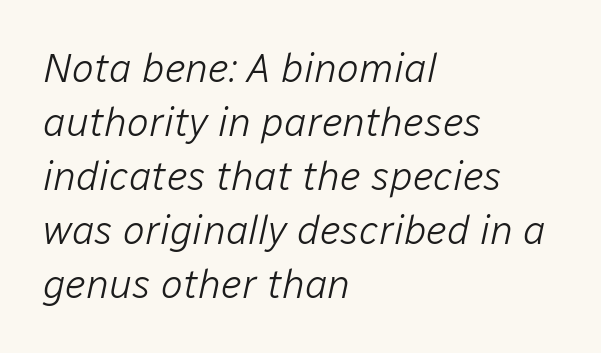
{"italic": "yes", "lean": "right", "slant_degrees": 12, "bold": "no", "weight": "light", "width": "normal", "stroke_contrast": "low", "x_height": "medium", "monospaced": "no", "underline": "no", "align": "left", "line_spacing": "normal", "line_spacing_ratio": 1.32, "letter_spacing": "normal", "letter_spacing_em": 0.0, "glyph_px": 41}
